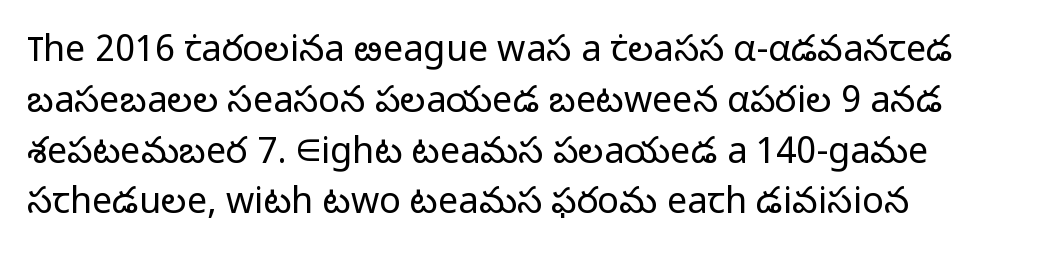
Descenders hang freely into open space. Horizontal alignment here is leftward, the default for most running prose. Ink coverage per letter is moderate at most. The letters stand upright; this is a roman face. Is there much room between lines? A standard amount, neither cramped nor airy. Characters follow at the spacing the type designer built in.
